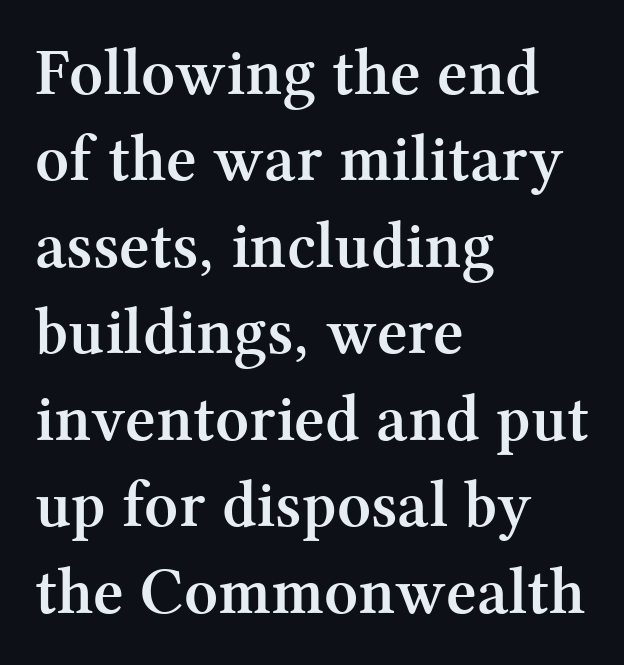
Q: Is the text bold? A: Yes.
Q: Is the text italic (slanted)? A: No, it is upright.
Q: Is the typeface a serif or a sans-serif typeface? A: Serif.
Q: Is the text underlined? A: No.
Q: How is the paragraph aligned? A: Left-aligned.
Q: Is the spacing between letters normal or unusually wide? A: Normal.
Q: Is the spacing between lines tight, normal or loose? A: Normal.
Q: Width (condensed, normal, or wide)? A: Normal.
Q: Stroke contrast? A: Medium.
Q: x-height? A: Medium.
Q: Monospaced? A: No.
